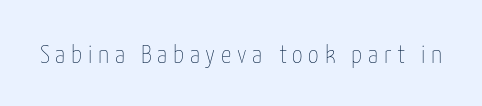
{"italic": "no", "bold": "no", "underline": "no", "letter_spacing": "wide", "letter_spacing_em": 0.22, "glyph_px": 26}
